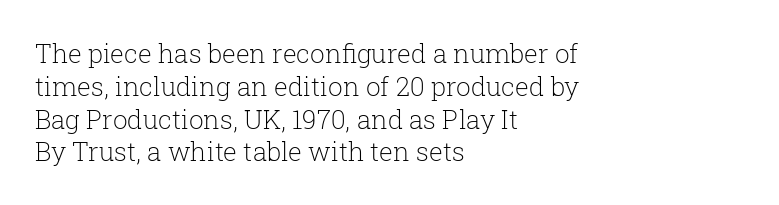
Q: Is the text bold? A: No.
Q: Is the text italic (slanted)? A: No, it is upright.
Q: Is the text underlined? A: No.
Q: How is the paragraph aligned? A: Left-aligned.
Q: Is the spacing between letters normal or unusually wide? A: Normal.
Q: Is the spacing between lines tight, normal or loose? A: Normal.
